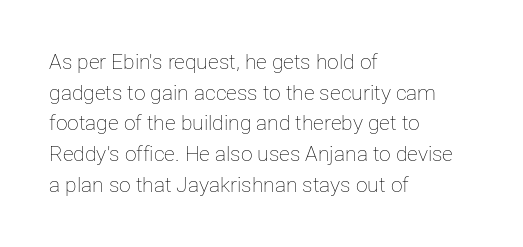
The strip under each line holds only bare page. The lines in this sample share a left origin and differ only in where they stop. The block of text has a typical density, with ordinary space between rows. A typesetter would call this zero additional tracking. Each stroke keeps to a modest, everyday thickness or less. Style check: upright.
